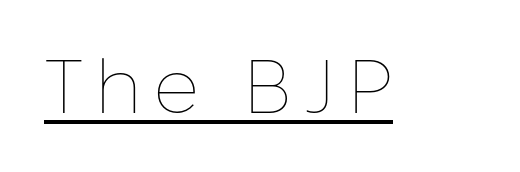
The image shows 76 px thin type, upright; set underlined; low stroke contrast and a medium x-height.
